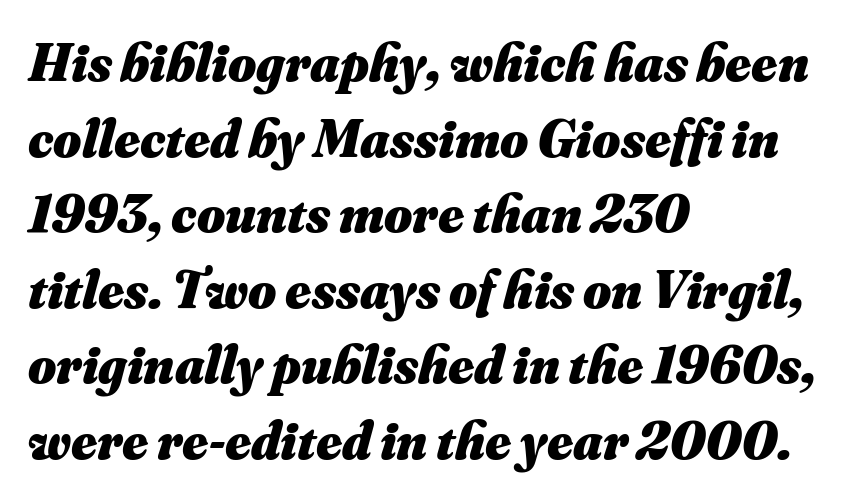
The image shows 54 px heavy type, italic (leaning right); set left-aligned, normal line spacing (1.4x), normal letter spacing, not underlined; medium stroke contrast and a small x-height.
